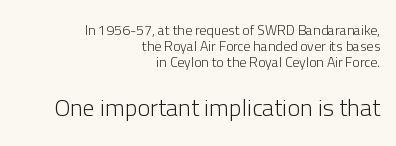
Unbolded letterforms with no extra heft. Honestly, the letter spacing is just normal — you wouldn't notice it. Descenders hang freely into open space. The lettering holds an erect, upright posture throughout. Leftover space on each line is placed entirely before the opening word.
